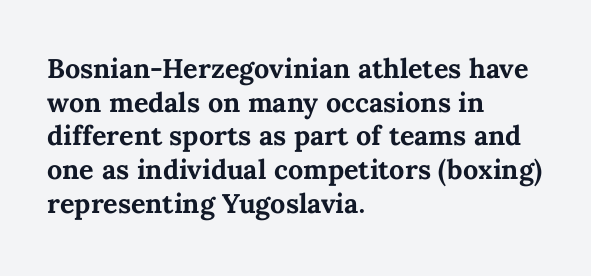
The image shows 27 px bold type, upright; set left-aligned, normal line spacing (1.25x), normal letter spacing, not underlined.
